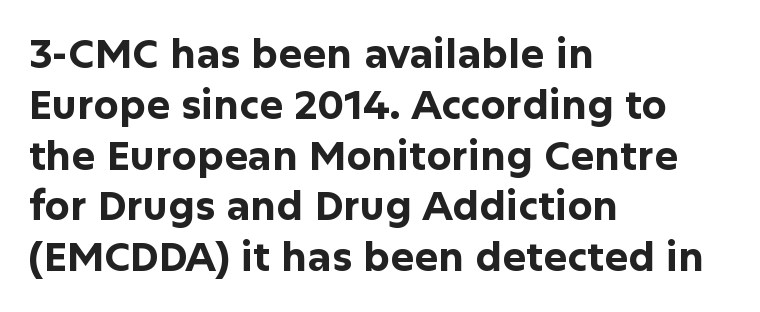
Q: Is the text bold? A: Yes.
Q: Is the text italic (slanted)? A: No, it is upright.
Q: Is the typeface a serif or a sans-serif typeface? A: Sans-serif.
Q: Is the text underlined? A: No.
Q: How is the paragraph aligned? A: Left-aligned.
Q: Is the spacing between letters normal or unusually wide? A: Normal.
Q: Is the spacing between lines tight, normal or loose? A: Normal.
Q: Width (condensed, normal, or wide)? A: Normal.
Q: Stroke contrast? A: Low.
Q: x-height? A: Medium.
Q: Monospaced? A: No.
